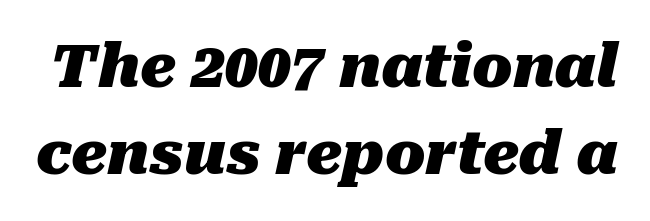
{"italic": "yes", "lean": "right", "slant_degrees": 10, "bold": "yes", "weight": "heavy", "width": "normal", "stroke_contrast": "medium", "x_height": "medium", "monospaced": "no", "underline": "no", "line_spacing": "normal", "line_spacing_ratio": 1.47, "letter_spacing": "normal", "letter_spacing_em": 0.0, "glyph_px": 59}
